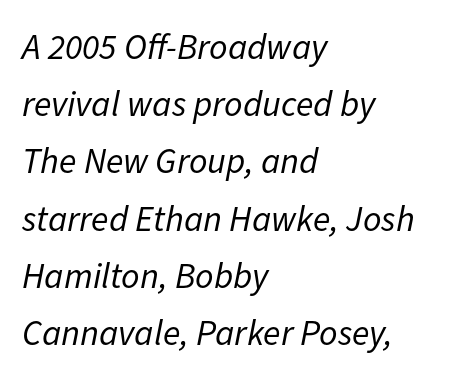
Q: Is the text bold? A: No.
Q: Is the text italic (slanted)? A: Yes, it leans right by about 11 degrees.
Q: Is the text underlined? A: No.
Q: How is the paragraph aligned? A: Left-aligned.
Q: Is the spacing between letters normal or unusually wide? A: Normal.
Q: Is the spacing between lines tight, normal or loose? A: Normal.
Q: Width (condensed, normal, or wide)? A: Normal.
Q: Stroke contrast? A: Low.
Q: x-height? A: Medium.
Q: Monospaced? A: No.
